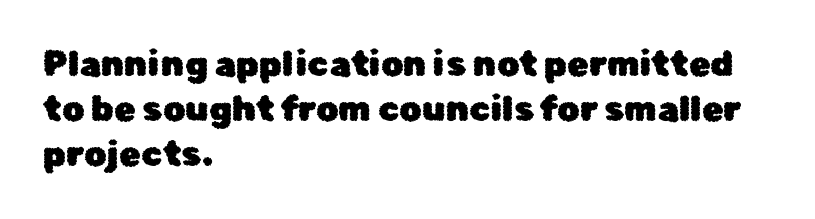
Every character sits straight up, as roman type does. The text block is weighted toward the left margin, trailing off unevenly rightward. The typeface chosen for these lines omits serifs. Underlining? Definitely not there.
